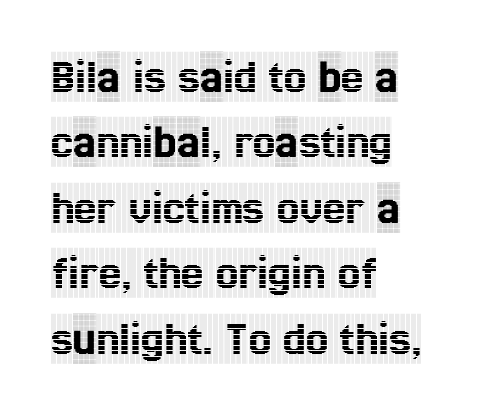
Q: Is the text italic (slanted)? A: No, it is upright.
Q: Is the typeface a serif or a sans-serif typeface? A: Serif.
Q: Is the text underlined? A: No.
Q: How is the paragraph aligned? A: Left-aligned.
Q: Is the spacing between letters normal or unusually wide? A: Normal.
Q: Is the spacing between lines tight, normal or loose? A: Normal.
Q: Width (condensed, normal, or wide)? A: Condensed.
Q: x-height? A: Large.
Q: Monospaced? A: No.
